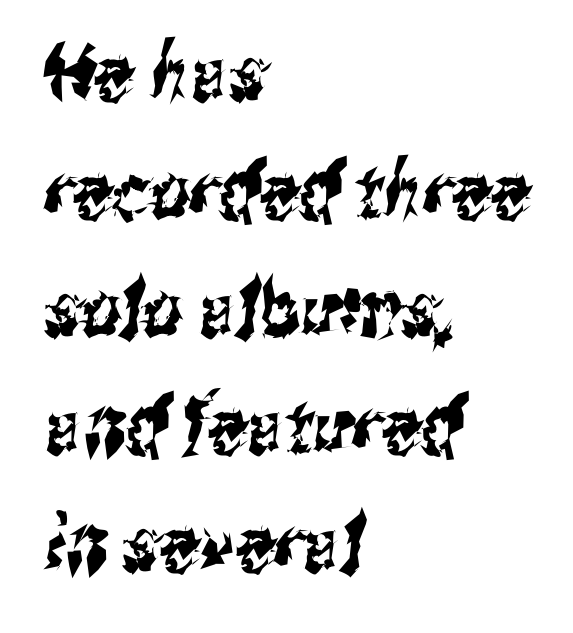
Q: Is the typeface a serif or a sans-serif typeface? A: Sans-serif.
Q: Is the text underlined? A: No.
Q: How is the paragraph aligned? A: Left-aligned.
Q: Is the spacing between letters normal or unusually wide? A: Normal.
Q: Is the spacing between lines tight, normal or loose? A: Normal.
Q: Width (condensed, normal, or wide)? A: Condensed.
Q: Stroke contrast? A: Medium.
Q: x-height? A: Medium.
Q: Monospaced? A: No.
